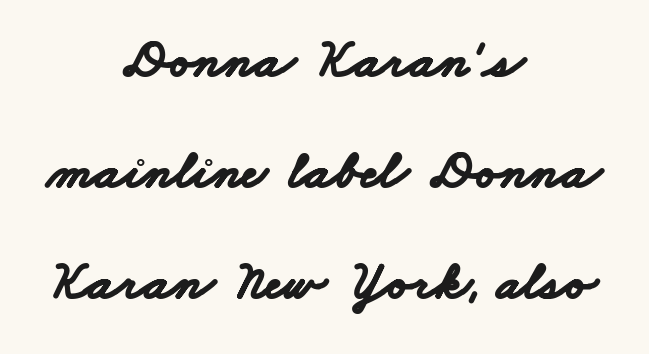
Q: Is the text bold? A: Yes.
Q: Is the typeface a serif or a sans-serif typeface? A: Sans-serif.
Q: Is the text underlined? A: No.
Q: How is the paragraph aligned? A: Centered.
Q: Is the spacing between letters normal or unusually wide? A: Normal.
Q: Is the spacing between lines tight, normal or loose? A: Loose.
Q: Width (condensed, normal, or wide)? A: Wide.
Q: Stroke contrast? A: Low.
Q: x-height? A: Small.
Q: Monospaced? A: No.
